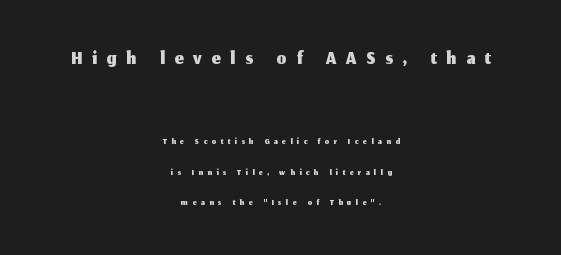
{"serif": "no", "italic": "no", "width": "normal", "stroke_contrast": "medium", "x_height": "medium", "monospaced": "no", "underline": "no", "align": "center", "line_spacing": "loose", "line_spacing_ratio": 2.15, "letter_spacing": "wide", "letter_spacing_em": 0.32, "larger_block": "first", "size_ratio": 2.21, "glyph_px": 31}
